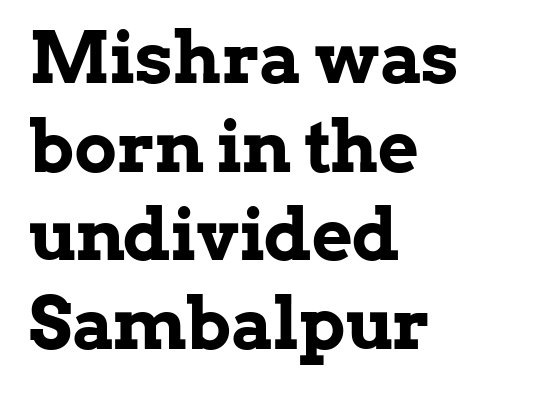
Q: Is the text bold? A: Yes.
Q: Is the text italic (slanted)? A: No, it is upright.
Q: Is the typeface a serif or a sans-serif typeface? A: Serif.
Q: Is the text underlined? A: No.
Q: How is the paragraph aligned? A: Left-aligned.
Q: Is the spacing between letters normal or unusually wide? A: Normal.
Q: Is the spacing between lines tight, normal or loose? A: Normal.
Q: Width (condensed, normal, or wide)? A: Normal.
Q: Stroke contrast? A: Low.
Q: x-height? A: Medium.
Q: Monospaced? A: No.
